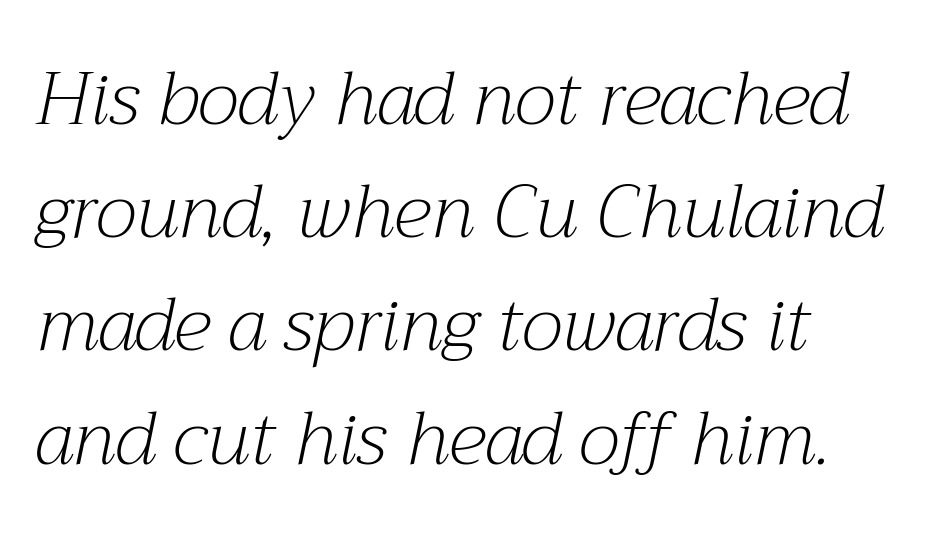
The typesetting does not lean heavy: it is not bold. Compared with typical body copy, the letter spacing here is the same. The line-height multiplier appears to be the usual default. The rendering applies a slant to the glyphs. Think of a printed novel: that variable character pitch is what you see here.
